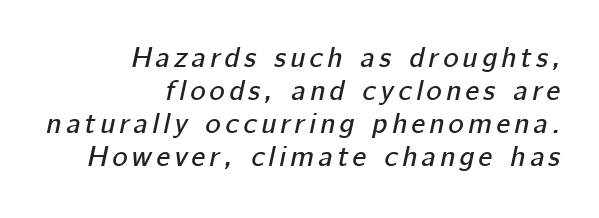
The image shows 29 px text type, italic (leaning right); set right-aligned, tight line spacing (1.14x), not underlined; low stroke contrast and a medium x-height.
